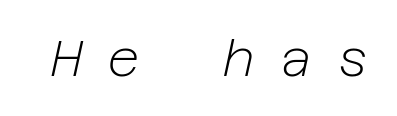
The image shows 51 px light type, italic (leaning right); set unusually wide letter spacing (+0.47 em), not underlined; low stroke contrast and a medium x-height.
